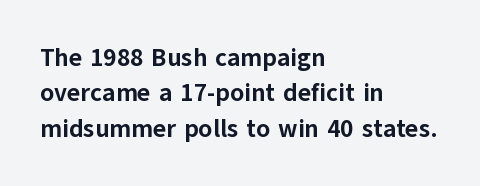
The strokes are fattened all the way to bold. Does the copy run flush right? No — it runs flush left. The face used here is rendered with its standard letterfit. Does the leading feel generous? No, just average. The typography opts for an upright posture over an oblique one.
